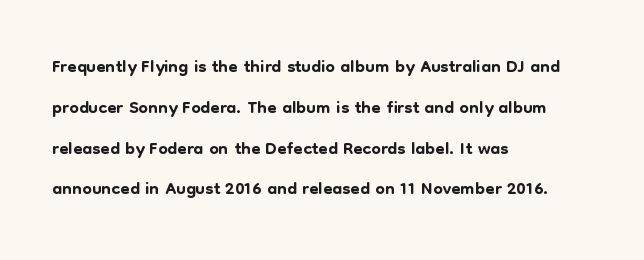
{"italic": "no", "underline": "no", "align": "left", "line_spacing": "normal", "line_spacing_ratio": 1.51, "letter_spacing": "normal", "letter_spacing_em": 0.0, "glyph_px": 27}
